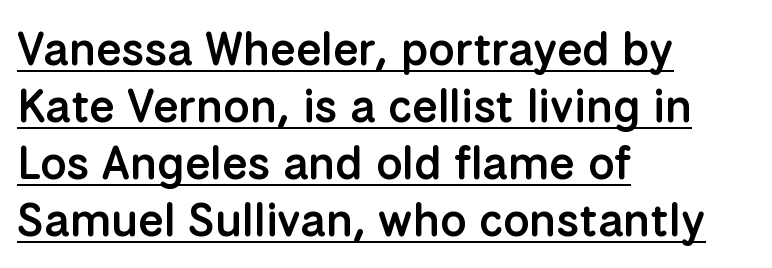
Looks like regular typesetting: each glyph gets only the width it needs. What weight is shown? A semibold, between regular and bold. Upright lettering throughout. Every row of glyphs begins at an identical x-position on the left. A typographer would call this underscored text.
